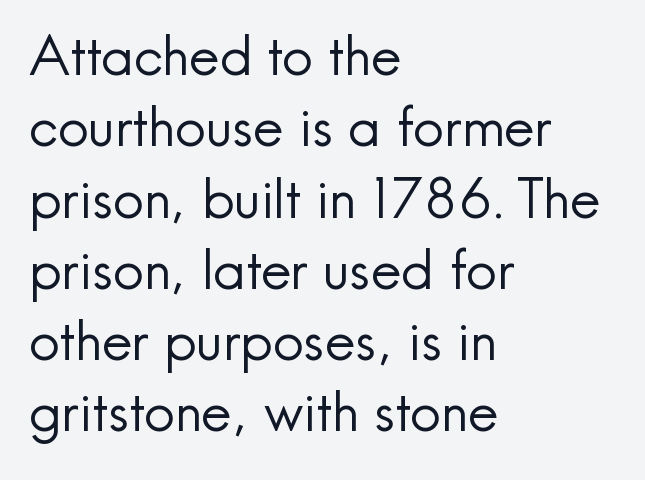
The image shows 54 px regular-weight sans-serif type, upright; set left-aligned, normal line spacing (1.32x), normal letter spacing, not underlined; a small x-height.
